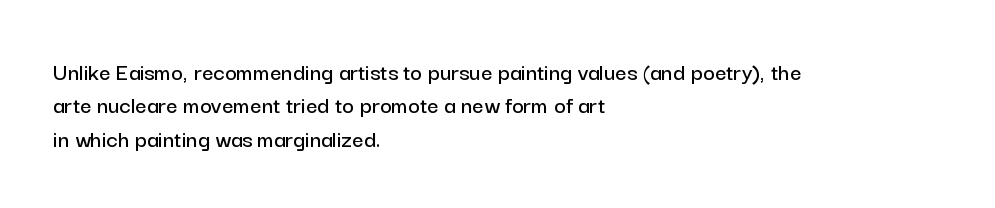
{"italic": "no", "underline": "no", "align": "left", "line_spacing": "normal", "line_spacing_ratio": 1.34, "letter_spacing": "normal", "letter_spacing_em": 0.0, "glyph_px": 25}
